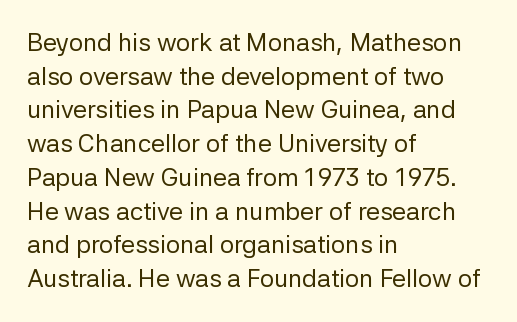
{"italic": "no", "bold": "no", "underline": "no", "align": "left", "line_spacing": "normal", "line_spacing_ratio": 1.35, "letter_spacing": "normal", "letter_spacing_em": 0.0, "glyph_px": 25}
